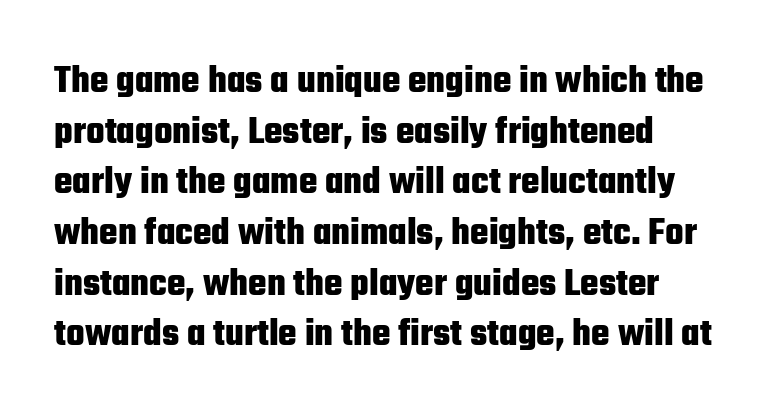
Q: Is the text bold? A: Yes.
Q: Is the text italic (slanted)? A: No, it is upright.
Q: Is the typeface a serif or a sans-serif typeface? A: Sans-serif.
Q: Is the text underlined? A: No.
Q: How is the paragraph aligned? A: Left-aligned.
Q: Is the spacing between letters normal or unusually wide? A: Normal.
Q: Is the spacing between lines tight, normal or loose? A: Normal.
Q: Width (condensed, normal, or wide)? A: Condensed.
Q: Stroke contrast? A: Low.
Q: x-height? A: Medium.
Q: Monospaced? A: No.
